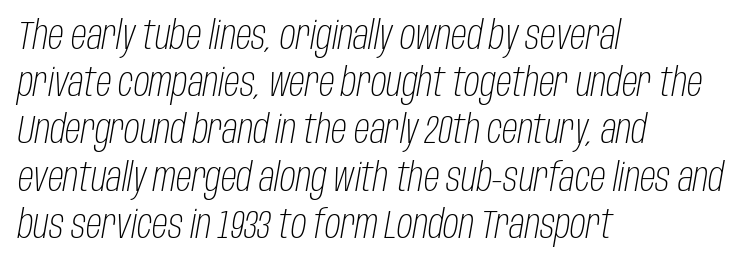
Q: Is the text bold? A: No.
Q: Is the text italic (slanted)? A: Yes, it leans right by about 10 degrees.
Q: Is the text underlined? A: No.
Q: How is the paragraph aligned? A: Left-aligned.
Q: Is the spacing between letters normal or unusually wide? A: Normal.
Q: Width (condensed, normal, or wide)? A: Condensed.
Q: Stroke contrast? A: Low.
Q: x-height? A: Large.
Q: Monospaced? A: No.
